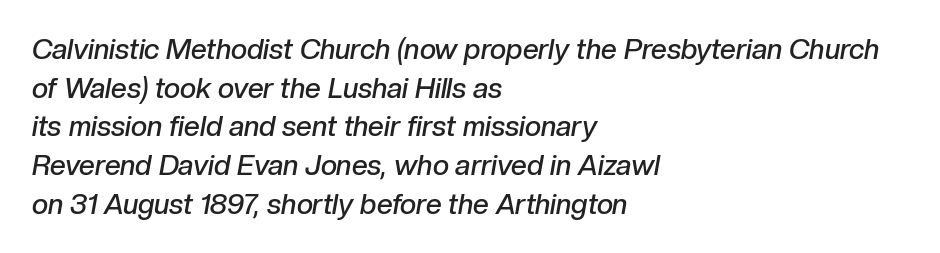
Type without underlining. Character widths vary here, with narrow letters taking less room than wide ones. What stands out about the letter spacing? Nothing — it is the standard amount. An italicized treatment has been applied to the whole sample. Moderately thickened strokes mark this as semibold type.
